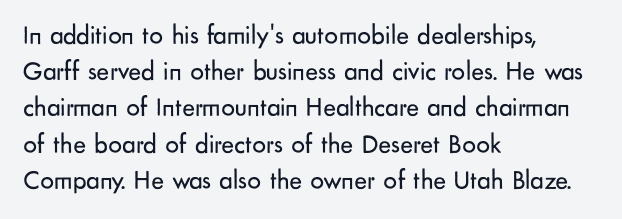
Q: Is the text bold? A: No.
Q: Is the text italic (slanted)? A: No, it is upright.
Q: Is the text underlined? A: No.
Q: How is the paragraph aligned? A: Left-aligned.
Q: Is the spacing between letters normal or unusually wide? A: Normal.
Q: Is the spacing between lines tight, normal or loose? A: Normal.
